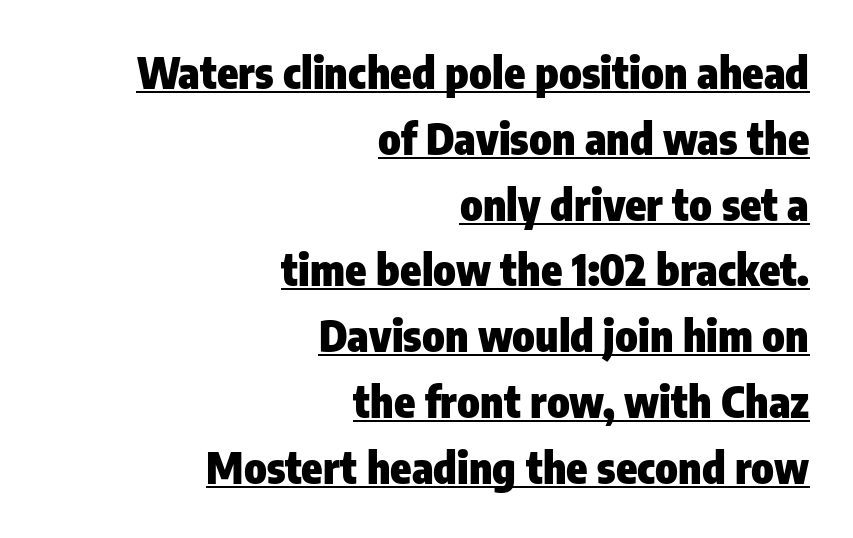
The image shows 43 px heavy, condensed sans-serif type, upright; set right-aligned, normal line spacing (1.53x), normal letter spacing, underlined; low stroke contrast and a medium x-height.
